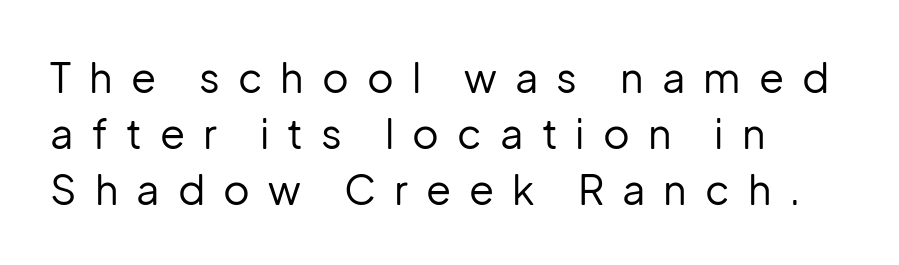
{"serif": "no", "italic": "no", "bold": "no", "weight": "regular", "width": "normal", "stroke_contrast": "low", "x_height": "medium", "monospaced": "no", "underline": "no", "align": "left", "line_spacing": "normal", "line_spacing_ratio": 1.36, "letter_spacing": "wide", "letter_spacing_em": 0.44, "glyph_px": 41}
